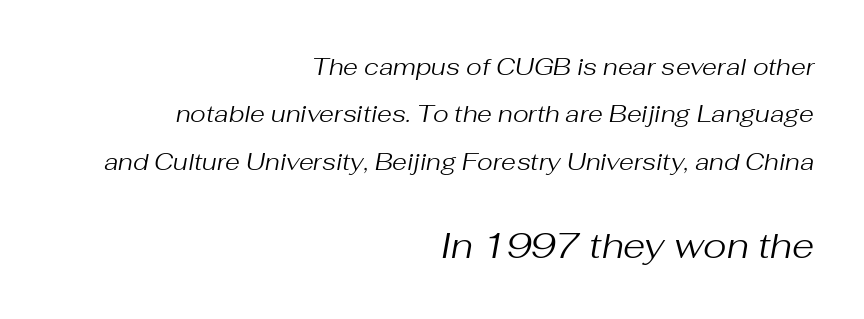
{"italic": "yes", "lean": "right", "slant_degrees": 10, "bold": "no", "weight": "regular", "width": "normal", "stroke_contrast": "medium", "x_height": "medium", "monospaced": "no", "underline": "no", "align": "right", "line_spacing": "loose", "line_spacing_ratio": 1.97, "letter_spacing": "normal", "letter_spacing_em": 0.0, "larger_block": "second", "size_ratio": 1.5, "glyph_px": 36}
